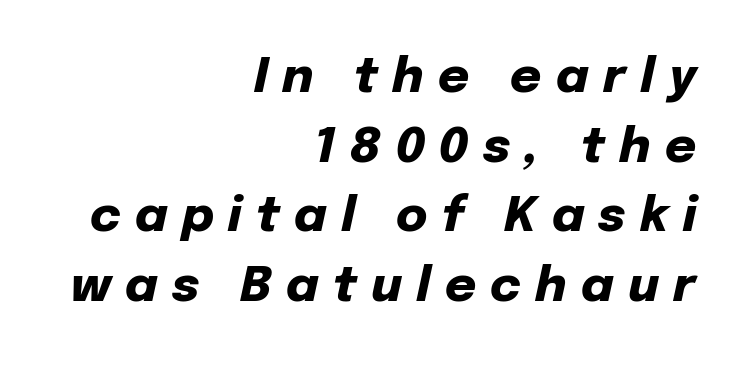
Quick note: underline off. The rendering uses natural spacing where letterforms have individual widths. One-word summary of the alignment: right. Yep, that's italic — everything's leaning. Is there much room between lines? A standard amount, neither cramped nor airy.
